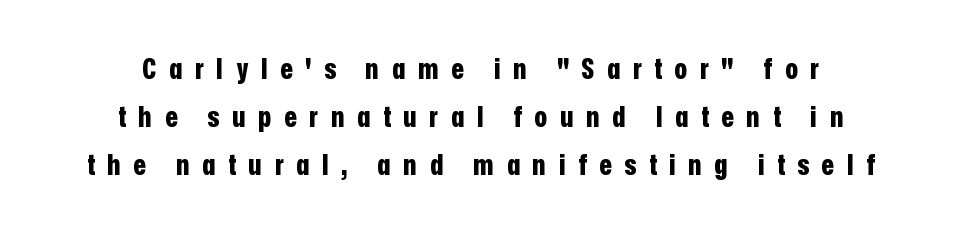
{"serif": "no", "italic": "no", "bold": "yes", "weight": "bold", "width": "condensed", "stroke_contrast": "low", "x_height": "medium", "monospaced": "no", "underline": "no", "align": "center", "line_spacing": "normal", "line_spacing_ratio": 1.65, "letter_spacing": "wide", "letter_spacing_em": 0.44, "glyph_px": 29}
